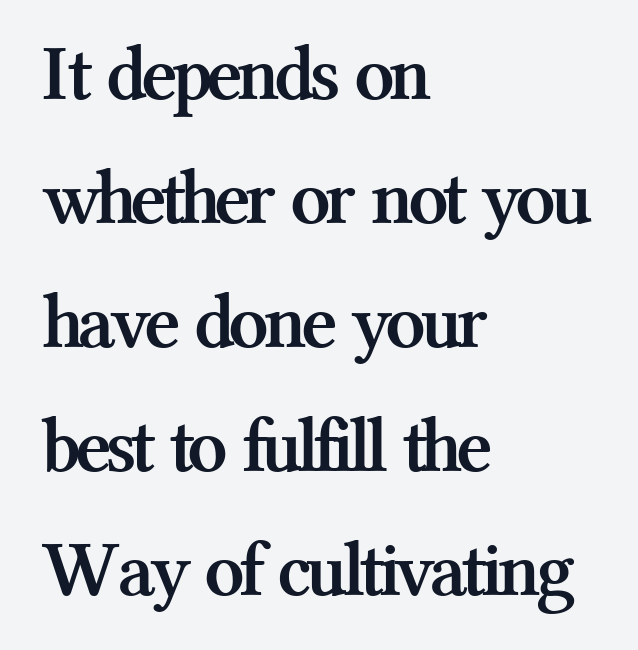
Words appear dense and cohesive because spacing is normal. Looks like regular typesetting: each glyph gets only the width it needs. Descenders hang freely into open space. Designer's note — italics off, roman on.
